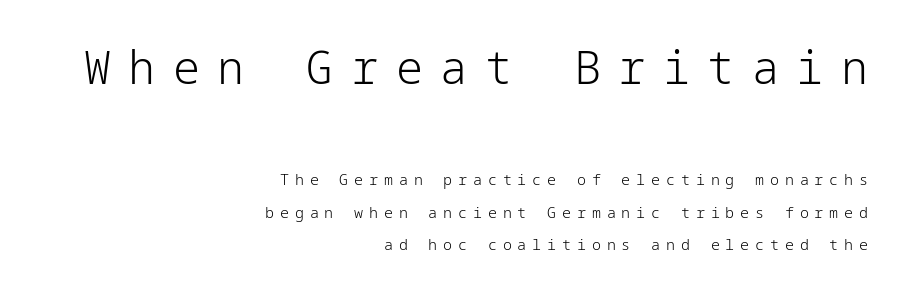
Letterform terminals end flat and unadorned throughout the passage. This rendering features lettering with no underline. Spacing between characters has been opened up far beyond the box default. If you drew a line through each stem, it would be perfectly vertical. Typeset ragged left — the right edge is the straight one. These two chunks differ in scale, with the top chunk taking the larger measure.
